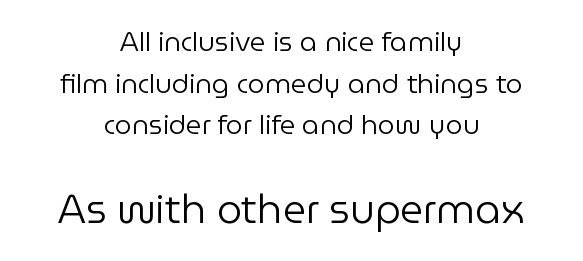
The image shows 40 px regular-weight sans-serif type, upright; set centered, normal line spacing (1.54x), normal letter spacing, not underlined; the second (bottom) block is 1.48x larger; low stroke contrast and a medium x-height.
